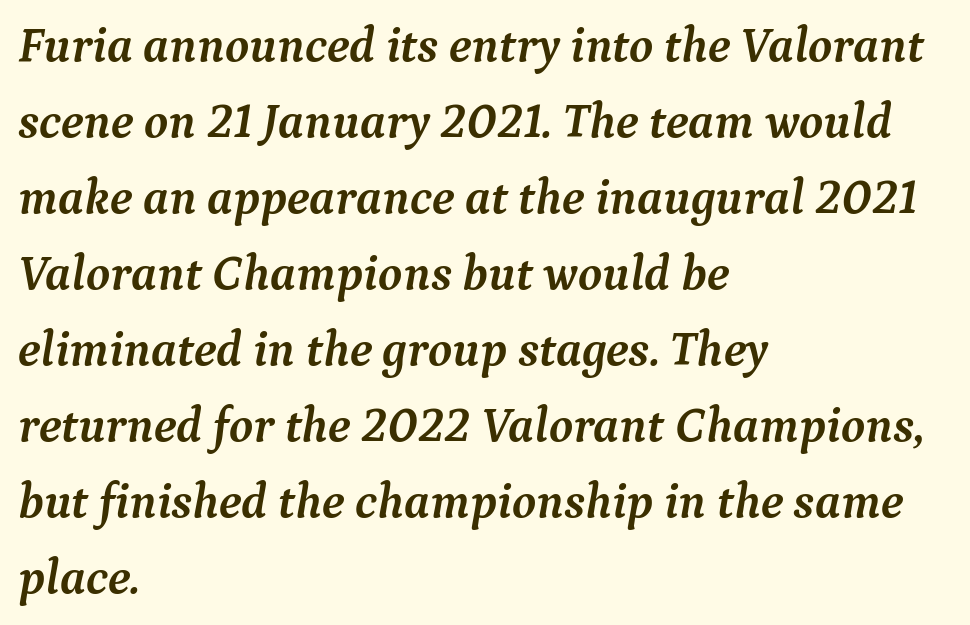
{"serif": "yes", "italic": "yes", "lean": "right", "slant_degrees": 9, "bold": "yes", "weight": "semibold", "width": "normal", "stroke_contrast": "medium", "x_height": "medium", "monospaced": "no", "underline": "no", "align": "left", "line_spacing": "normal", "line_spacing_ratio": 1.55, "letter_spacing": "normal", "letter_spacing_em": 0.0, "glyph_px": 49}
